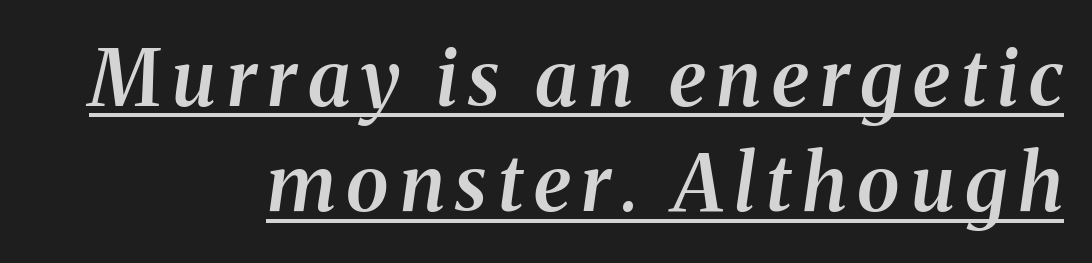
Has an underline been added? It has. Unlike a clean sans, this face finishes its strokes with serifs. Visually the block forms a straight wall on the right and a jagged coastline on the left. Here the designer chose a conventional face with non-uniform glyph widths.
